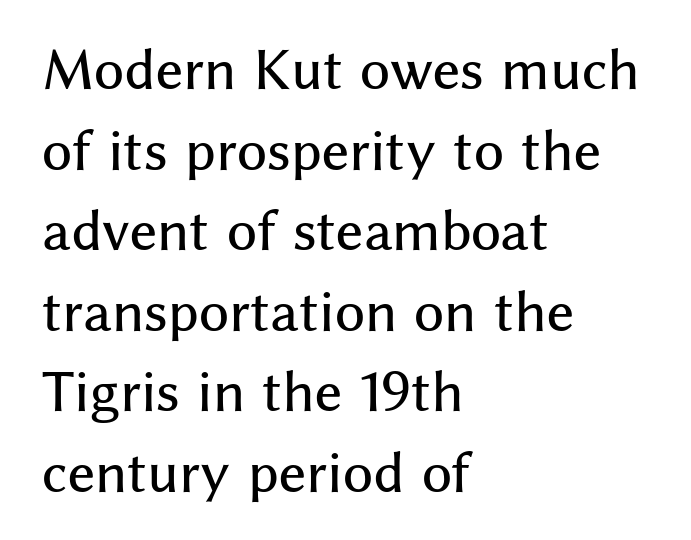
The image shows 52 px sans-serif type, upright; set left-aligned, normal line spacing (1.55x), normal letter spacing, not underlined; medium stroke contrast and a medium x-height.
